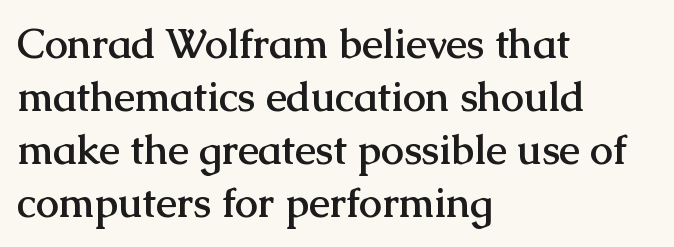
Q: Is the text bold? A: Yes.
Q: Is the text italic (slanted)? A: No, it is upright.
Q: Is the typeface a serif or a sans-serif typeface? A: Serif.
Q: Is the text underlined? A: No.
Q: How is the paragraph aligned? A: Left-aligned.
Q: Is the spacing between letters normal or unusually wide? A: Normal.
Q: Is the spacing between lines tight, normal or loose? A: Normal.
Q: Width (condensed, normal, or wide)? A: Normal.
Q: Stroke contrast? A: Medium.
Q: x-height? A: Medium.
Q: Monospaced? A: No.
